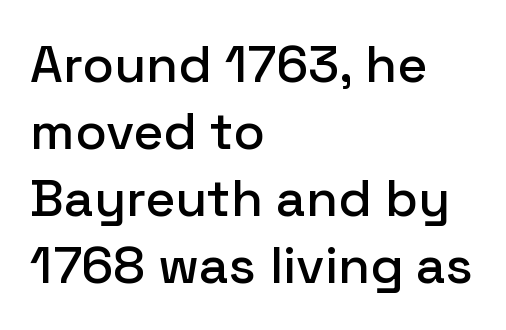
Q: Is the text italic (slanted)? A: No, it is upright.
Q: Is the typeface a serif or a sans-serif typeface? A: Sans-serif.
Q: Is the text underlined? A: No.
Q: How is the paragraph aligned? A: Left-aligned.
Q: Is the spacing between letters normal or unusually wide? A: Normal.
Q: Is the spacing between lines tight, normal or loose? A: Normal.
Q: Width (condensed, normal, or wide)? A: Normal.
Q: Stroke contrast? A: Low.
Q: x-height? A: Medium.
Q: Monospaced? A: No.
